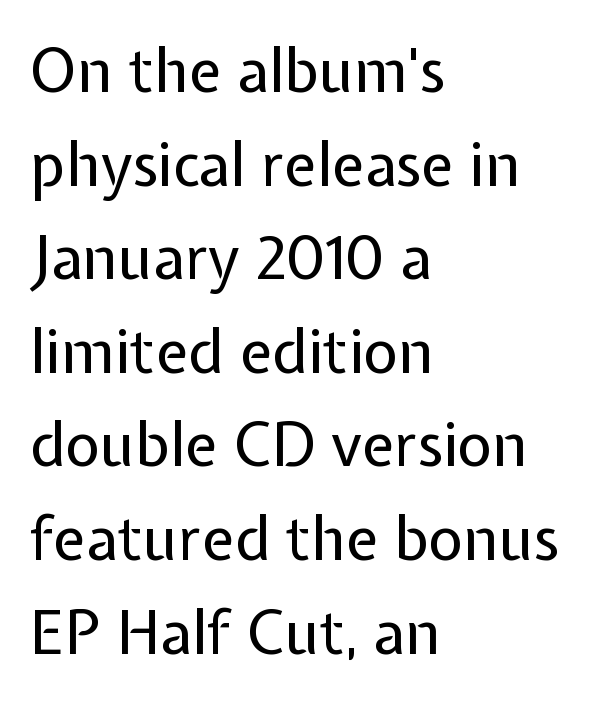
{"serif": "no", "italic": "no", "bold": "no", "weight": "regular", "width": "normal", "stroke_contrast": "low", "x_height": "medium", "monospaced": "no", "underline": "no", "align": "left", "line_spacing": "normal", "line_spacing_ratio": 1.56, "letter_spacing": "normal", "letter_spacing_em": 0.0, "glyph_px": 60}
